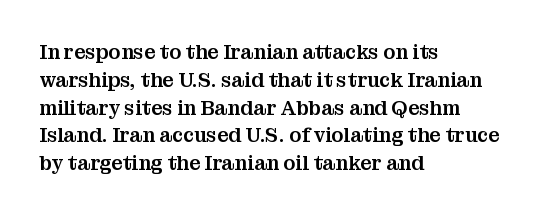
Q: Is the text italic (slanted)? A: No, it is upright.
Q: Is the text underlined? A: No.
Q: How is the paragraph aligned? A: Left-aligned.
Q: Is the spacing between letters normal or unusually wide? A: Normal.
Q: Is the spacing between lines tight, normal or loose? A: Normal.
